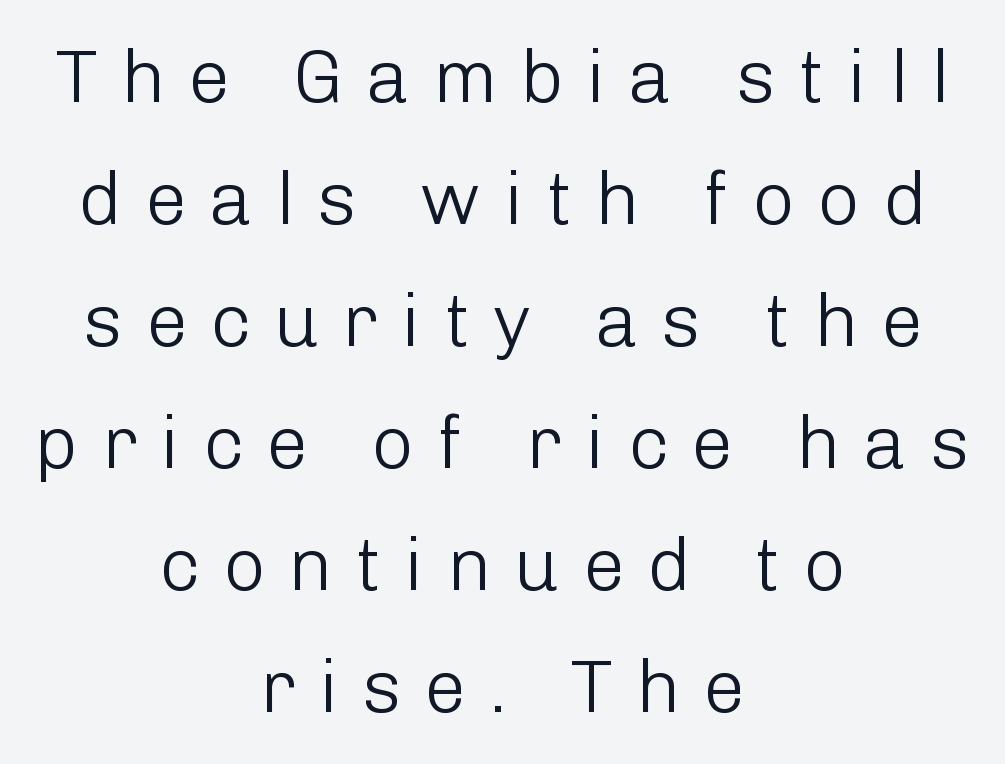
{"serif": "no", "italic": "no", "bold": "no", "weight": "light", "width": "normal", "stroke_contrast": "low", "x_height": "medium", "monospaced": "no", "underline": "no", "align": "center", "line_spacing": "normal", "line_spacing_ratio": 1.65, "letter_spacing": "wide", "letter_spacing_em": 0.31, "glyph_px": 74}
